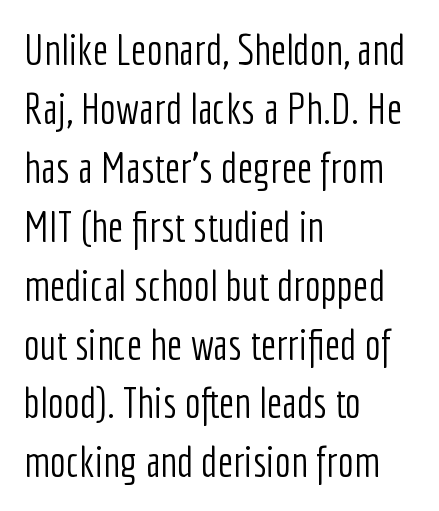
{"serif": "no", "italic": "no", "bold": "no", "weight": "light", "width": "condensed", "stroke_contrast": "low", "x_height": "medium", "monospaced": "no", "underline": "no", "align": "left", "line_spacing": "normal", "line_spacing_ratio": 1.37, "letter_spacing": "normal", "letter_spacing_em": 0.0, "glyph_px": 43}
